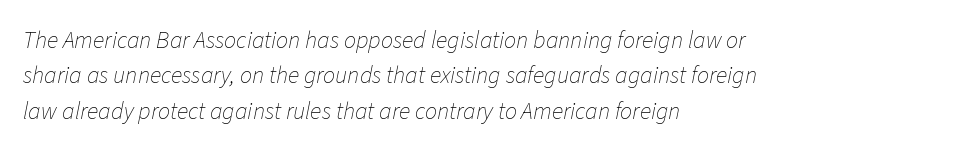
This rendering leaves character spacing at its baseline value. Tall strokes in this sample are angled rather than plumb. Anything drawn beneath the words? Only blank space. Stroke thickness stays within the range of a standard reading face or lighter. Compared with typical paragraphs, the rows here are spaced about the same. The lines are quadded left.
